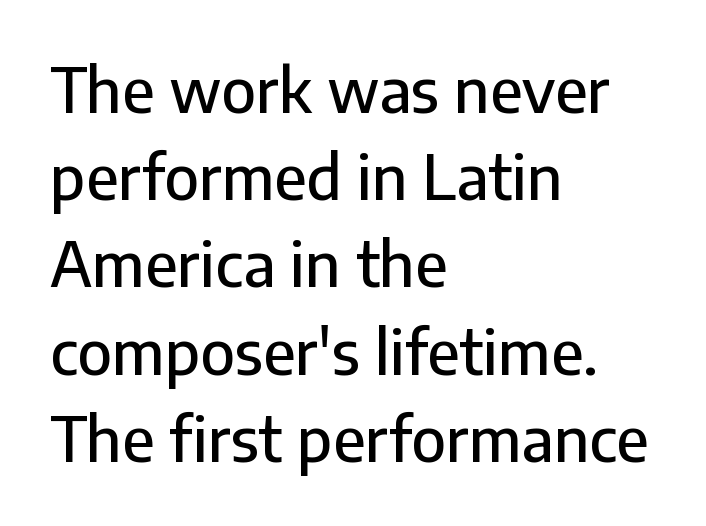
The image shows 61 px sans-serif type, upright; set left-aligned, normal line spacing (1.43x), normal letter spacing, not underlined; low stroke contrast and a medium x-height.
